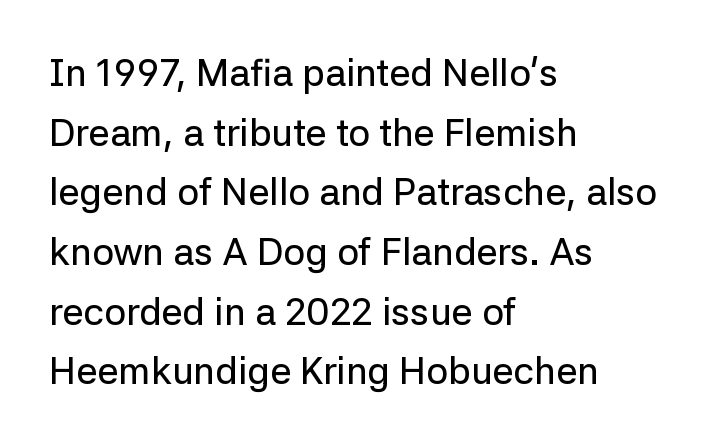
Upright lettering throughout. Line beginnings align vertically; line endings do not. Regarding serifs, this sample does without them. Spacing verdict: proportional, widths tailored to each character. Underline: absent. Words appear dense and cohesive because spacing is normal.
